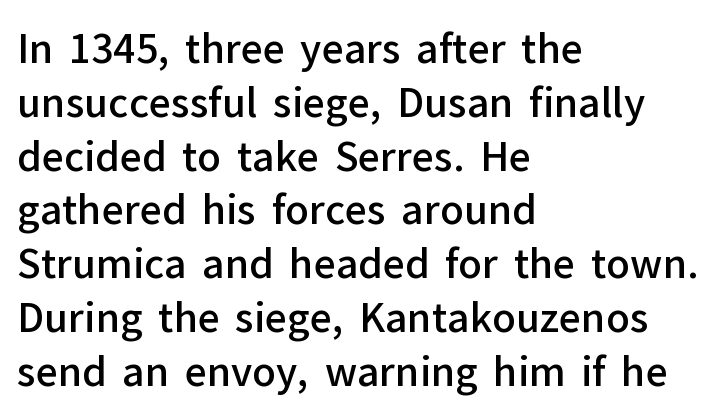
{"serif": "no", "italic": "no", "bold": "semi", "weight": "semibold", "width": "normal", "stroke_contrast": "low", "x_height": "medium", "monospaced": "no", "underline": "no", "align": "left", "line_spacing": "normal", "line_spacing_ratio": 1.38, "letter_spacing": "normal", "letter_spacing_em": 0.0, "glyph_px": 39}
